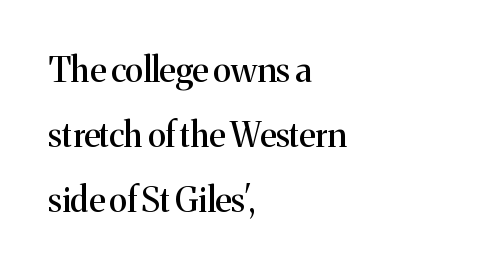
The letterforms sit shoulder to shoulder at normal distance. You can tell from the footed stems that serif type was used. These lines were composed using upright roman letters. Vertically, the passage feels expansive, rows floating well apart. Underlining? Definitely not there. Is this a fixed-width face? No — the glyphs have proportional, varying widths.
